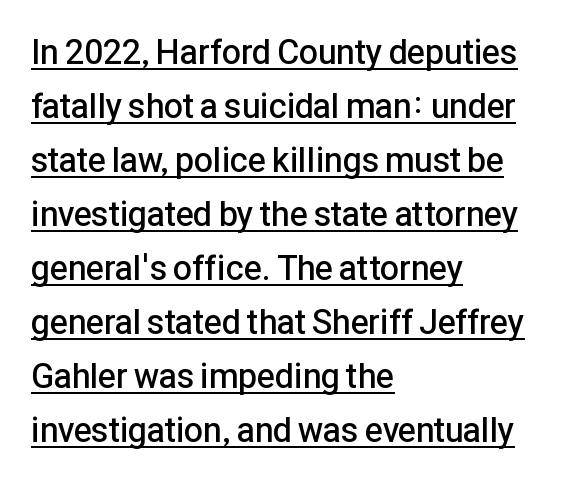
Q: Is the text bold? A: Semi-bold.
Q: Is the text italic (slanted)? A: No, it is upright.
Q: Is the typeface a serif or a sans-serif typeface? A: Sans-serif.
Q: Is the text underlined? A: Yes.
Q: How is the paragraph aligned? A: Left-aligned.
Q: Is the spacing between letters normal or unusually wide? A: Normal.
Q: Is the spacing between lines tight, normal or loose? A: Normal.
Q: Width (condensed, normal, or wide)? A: Normal.
Q: Stroke contrast? A: Low.
Q: x-height? A: Medium.
Q: Monospaced? A: No.
